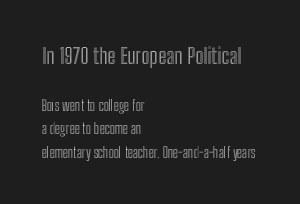
The image shows 22 px text type, upright; set left-aligned, normal line spacing (1.69x), normal letter spacing, not underlined; the first (top) block is 1.57x larger.
